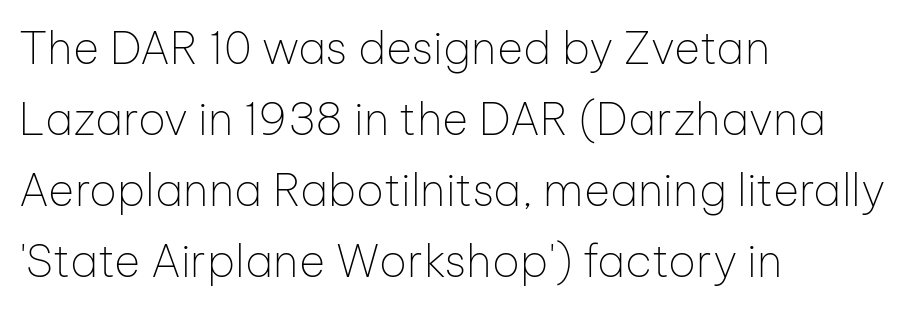
{"serif": "no", "italic": "no", "bold": "no", "weight": "thin", "width": "normal", "stroke_contrast": "low", "x_height": "medium", "monospaced": "no", "underline": "no", "align": "left", "line_spacing": "normal", "line_spacing_ratio": 1.58, "letter_spacing": "normal", "letter_spacing_em": 0.0, "glyph_px": 45}
